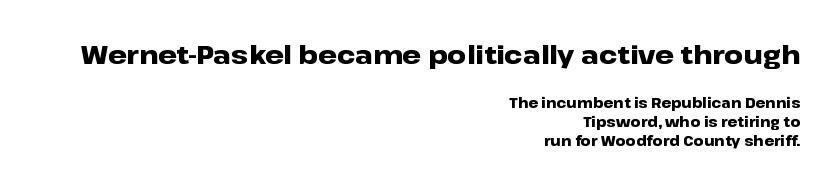
{"italic": "no", "bold": "yes", "underline": "no", "align": "right", "line_spacing": "normal", "line_spacing_ratio": 1.38, "letter_spacing": "normal", "letter_spacing_em": 0.0, "larger_block": "first", "size_ratio": 1.86, "glyph_px": 26}
